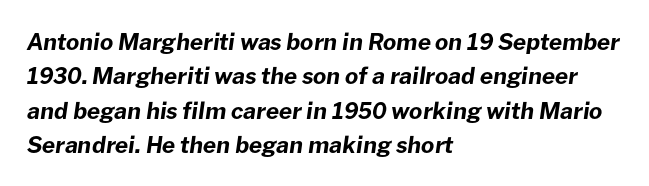
Clear beneath every line of the passage. The designer left line spacing at the default. Tracking here is standard; glyphs follow each other at the usual distance. On the weight axis this lands at bold, roughly 700. Caption: multi-line text, flush left, ragged right.
